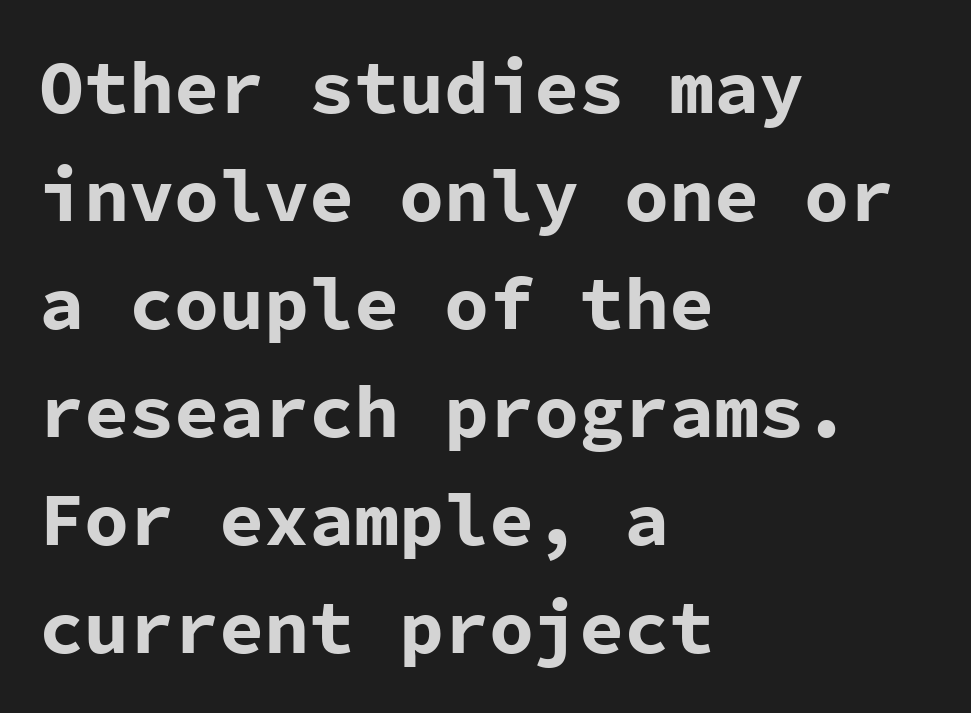
Q: Is the text bold? A: Yes.
Q: Is the text italic (slanted)? A: No, it is upright.
Q: Is the typeface a serif or a sans-serif typeface? A: Sans-serif.
Q: Is the text underlined? A: No.
Q: How is the paragraph aligned? A: Left-aligned.
Q: Is the spacing between letters normal or unusually wide? A: Normal.
Q: Is the spacing between lines tight, normal or loose? A: Normal.
Q: Width (condensed, normal, or wide)? A: Normal.
Q: Stroke contrast? A: Low.
Q: x-height? A: Medium.
Q: Monospaced? A: Yes.
